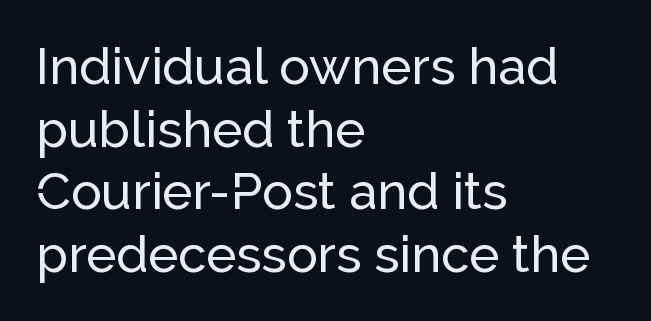
Q: Is the text italic (slanted)? A: No, it is upright.
Q: Is the typeface a serif or a sans-serif typeface? A: Sans-serif.
Q: Is the text underlined? A: No.
Q: How is the paragraph aligned? A: Left-aligned.
Q: Is the spacing between letters normal or unusually wide? A: Normal.
Q: Width (condensed, normal, or wide)? A: Normal.
Q: Stroke contrast? A: Low.
Q: x-height? A: Medium.
Q: Monospaced? A: No.
